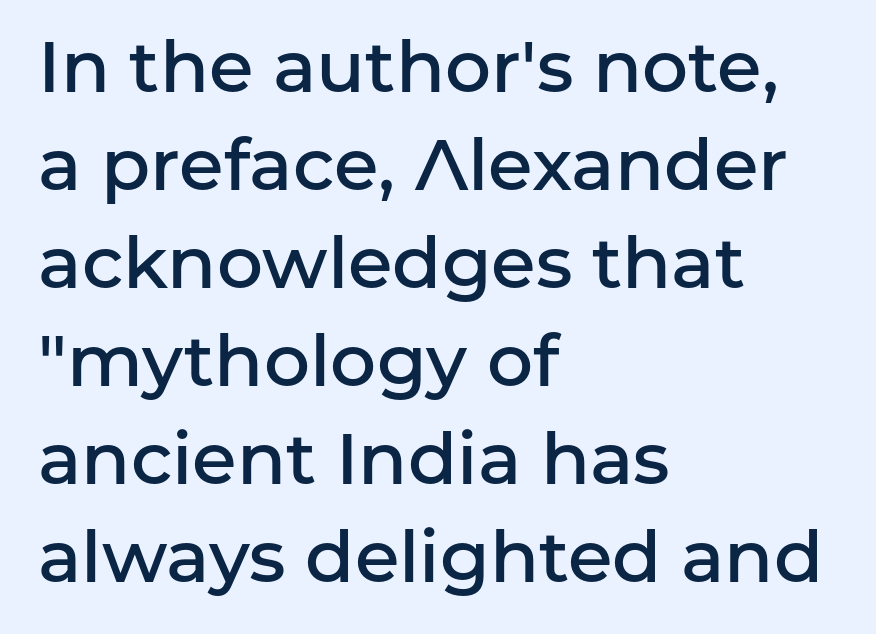
{"serif": "no", "italic": "no", "bold": "semi", "weight": "semibold", "width": "normal", "stroke_contrast": "low", "x_height": "medium", "monospaced": "no", "underline": "no", "align": "left", "line_spacing": "normal", "line_spacing_ratio": 1.36, "letter_spacing": "normal", "letter_spacing_em": 0.0, "glyph_px": 72}
